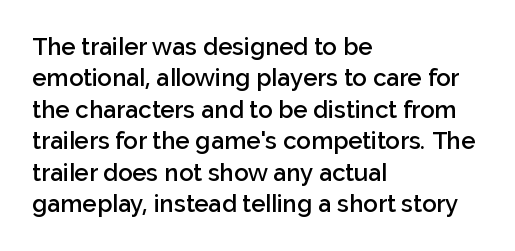
Students, this is semibold: more ink than regular, less than bold. Descender tails drop into unmarked territory. Reading down the block, your eye returns to a fixed left position each line. Do the letters lean? They stand straight. The space between consecutive lines is moderate.
